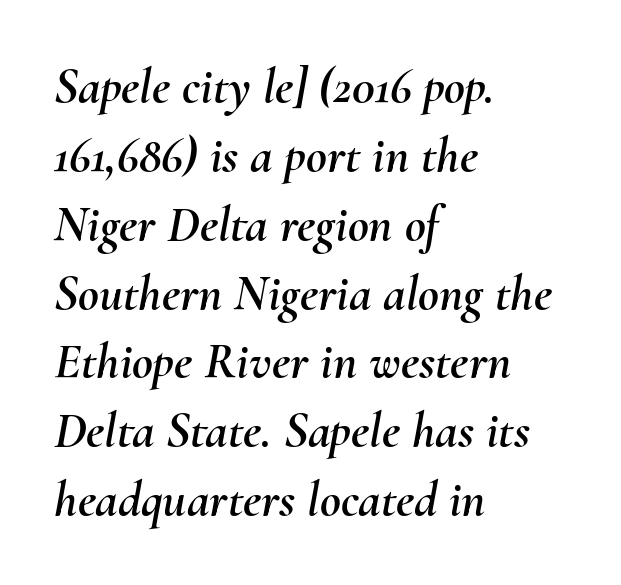
Q: Is the text italic (slanted)? A: Yes, it leans right by about 10 degrees.
Q: Is the text underlined? A: No.
Q: How is the paragraph aligned? A: Left-aligned.
Q: Is the spacing between letters normal or unusually wide? A: Normal.
Q: Is the spacing between lines tight, normal or loose? A: Normal.
Q: Width (condensed, normal, or wide)? A: Normal.
Q: Stroke contrast? A: Medium.
Q: x-height? A: Small.
Q: Monospaced? A: No.
